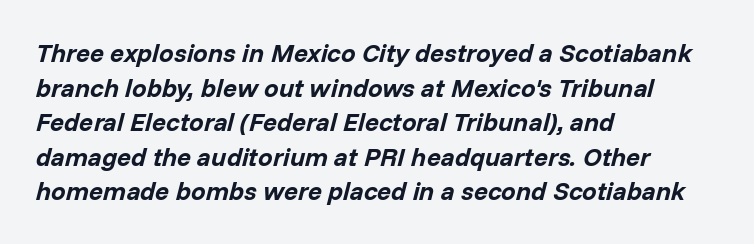
Type without underlining. Nobody touched the tracking dial on this one. This sample keeps an unexceptional amount of space between lines. Compared with a centered layout, this one pins lines to the left instead. The axis of the letterforms is tilted away from vertical. The rendering uses a bold face; every stroke is thick and dark.
